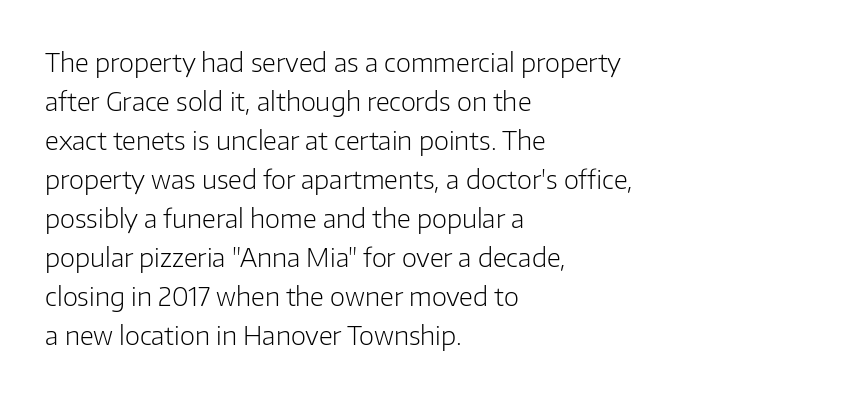
The image shows 26 px text type, upright; set left-aligned, normal line spacing (1.5x), normal letter spacing, not underlined.
